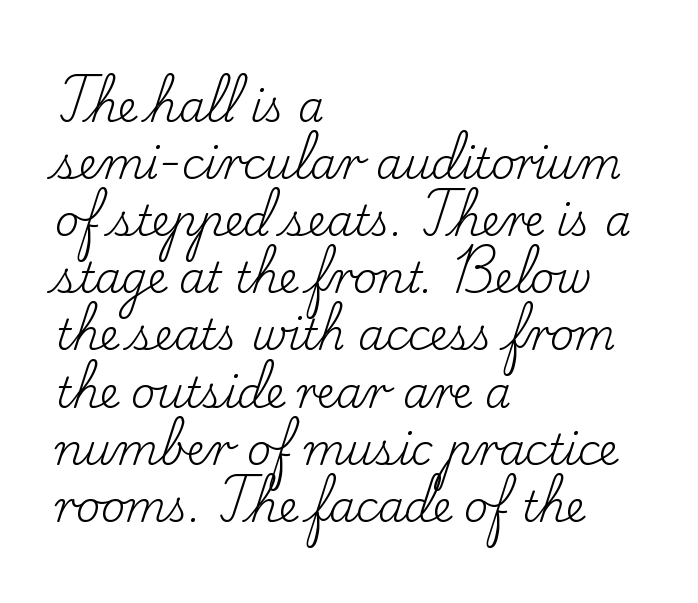
{"serif": "yes", "bold": "no", "weight": "regular", "width": "normal", "stroke_contrast": "low", "x_height": "small", "monospaced": "no", "underline": "no", "align": "left", "line_spacing": "normal", "line_spacing_ratio": 1.36, "letter_spacing": "normal", "letter_spacing_em": 0.0, "glyph_px": 42}
